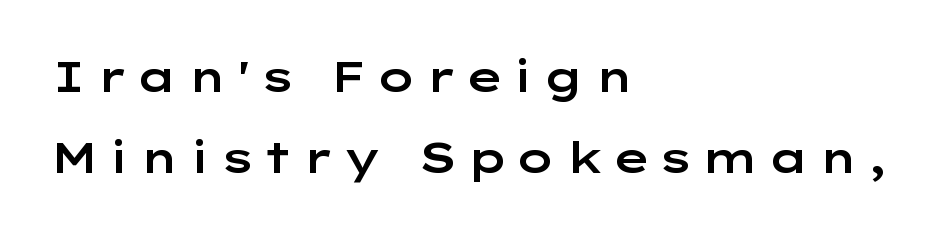
Q: Is the text italic (slanted)? A: No, it is upright.
Q: Is the typeface a serif or a sans-serif typeface? A: Sans-serif.
Q: Is the text underlined? A: No.
Q: How is the paragraph aligned? A: Left-aligned.
Q: Is the spacing between lines tight, normal or loose? A: Loose.
Q: Width (condensed, normal, or wide)? A: Wide.
Q: Stroke contrast? A: Low.
Q: x-height? A: Medium.
Q: Monospaced? A: No.
